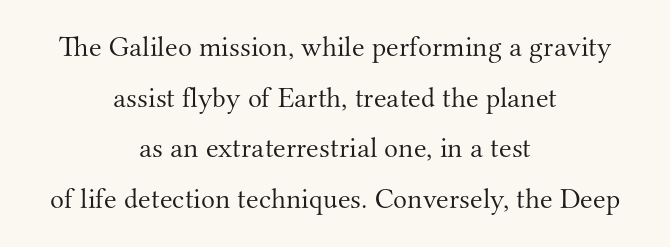
{"serif": "yes", "italic": "no", "bold": "no", "weight": "light", "width": "normal", "stroke_contrast": "medium", "x_height": "small", "monospaced": "no", "underline": "no", "align": "center", "line_spacing_ratio": 1.75, "letter_spacing": "normal", "letter_spacing_em": 0.0, "glyph_px": 29}
